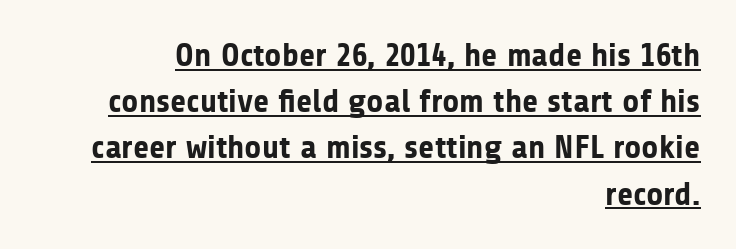
The image shows 33 px bold sans-serif type, upright; set right-aligned, normal line spacing (1.4x), normal letter spacing, underlined; low stroke contrast and a medium x-height.
